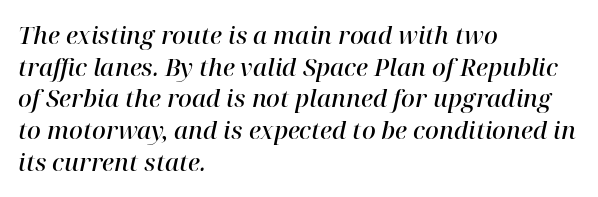
Q: Is the text bold? A: Semi-bold.
Q: Is the text italic (slanted)? A: Yes, it leans right by about 12 degrees.
Q: Is the text underlined? A: No.
Q: How is the paragraph aligned? A: Left-aligned.
Q: Is the spacing between letters normal or unusually wide? A: Normal.
Q: Is the spacing between lines tight, normal or loose? A: Normal.
